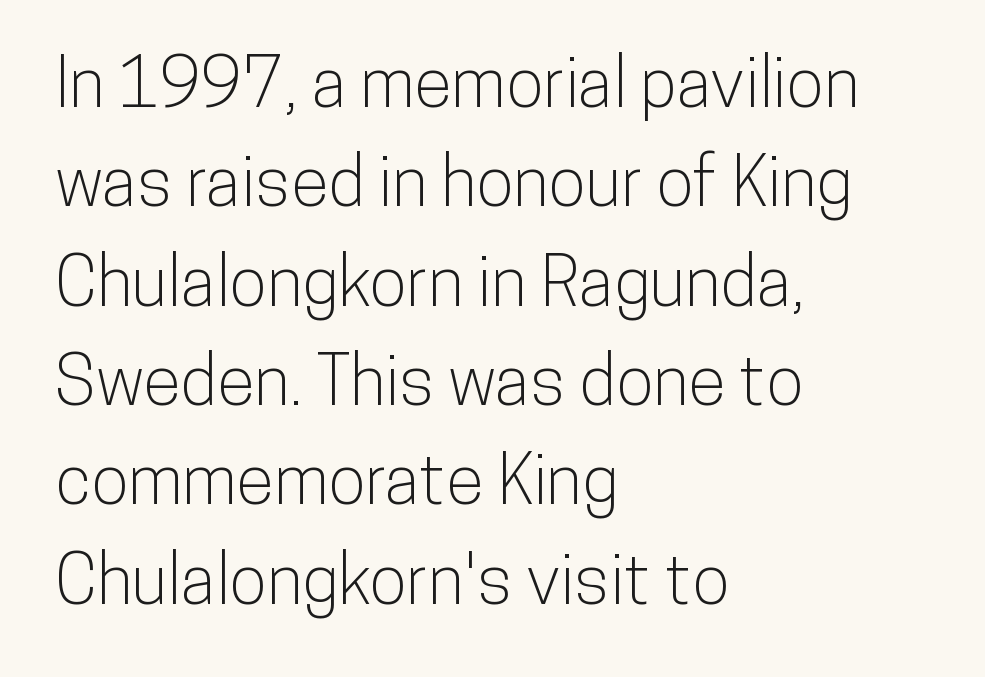
Q: Is the text italic (slanted)? A: No, it is upright.
Q: Is the typeface a serif or a sans-serif typeface? A: Sans-serif.
Q: Is the text underlined? A: No.
Q: How is the paragraph aligned? A: Left-aligned.
Q: Is the spacing between letters normal or unusually wide? A: Normal.
Q: Is the spacing between lines tight, normal or loose? A: Normal.
Q: Width (condensed, normal, or wide)? A: Condensed.
Q: Stroke contrast? A: Low.
Q: x-height? A: Medium.
Q: Monospaced? A: No.
